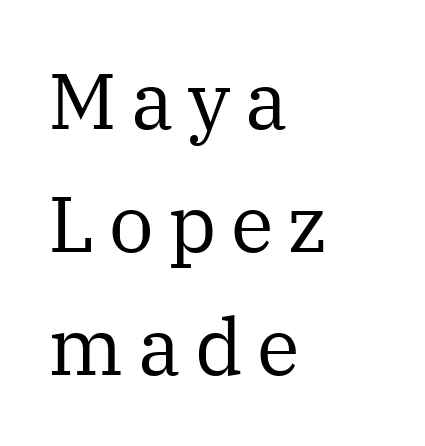
The lines in this sample share a left origin and differ only in where they stop. The strokes carry an ordinary text weight at most. Evenly set lines give the paragraph a standard silhouette. A typesetter would call this proportional, since set widths differ per character. The space directly below the letters is spotless.
